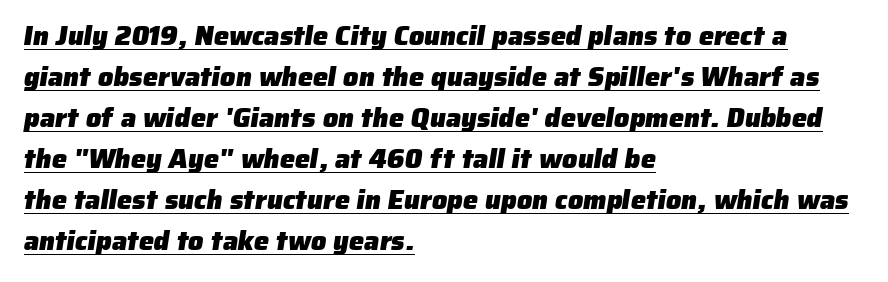
A baseline rule has been typeset under these characters. Tracking here is standard; glyphs follow each other at the usual distance. Thick stems and heavy bowls — unmistakably bold. Students, observe: this is what conventionally led text looks like. The passage is arranged the way most books set body copy — flush left.
